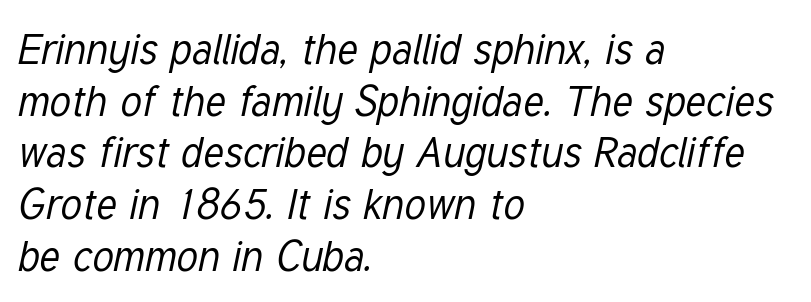
{"italic": "yes", "lean": "right", "slant_degrees": 12, "bold": "no", "weight": "regular", "width": "condensed", "stroke_contrast": "low", "x_height": "medium", "monospaced": "no", "underline": "no", "align": "left", "line_spacing_ratio": 1.23, "letter_spacing": "normal", "letter_spacing_em": 0.0, "glyph_px": 42}
